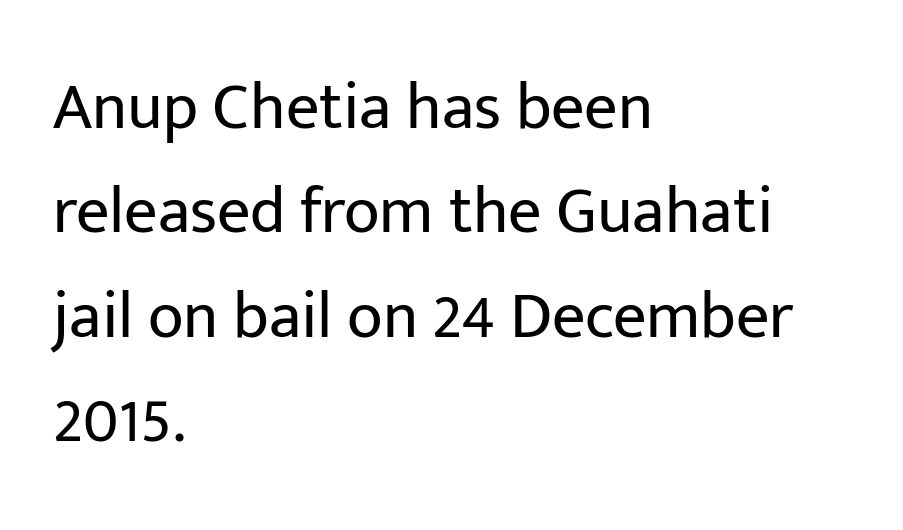
The image shows 66 px regular-weight sans-serif type, upright; set left-aligned, normal line spacing (1.58x), normal letter spacing, not underlined; low stroke contrast and a medium x-height.
